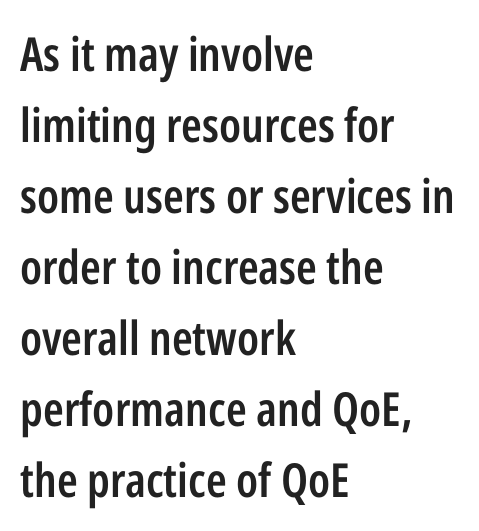
{"serif": "no", "italic": "no", "bold": "semi", "weight": "semibold", "width": "condensed", "stroke_contrast": "low", "x_height": "medium", "monospaced": "no", "underline": "no", "align": "left", "line_spacing": "normal", "line_spacing_ratio": 1.51, "letter_spacing": "normal", "letter_spacing_em": 0.0, "glyph_px": 47}
